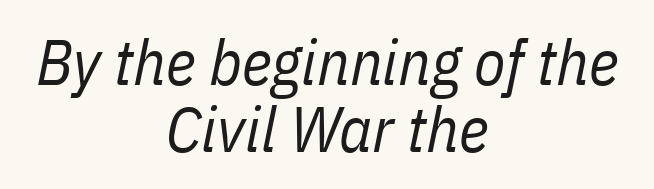
Italic? Definitely — the glyphs are oblique. Is this a heavy cut? Hardly; it is regular or lighter. Each word holds together tightly as a unit, with standard inter-letter gaps. Compared with a flush-left layout, this one balances lines on the center instead. The passage shown is typed in a proportional face where columns would drift. The rendering uses a small line-height, squeezing the rows.
